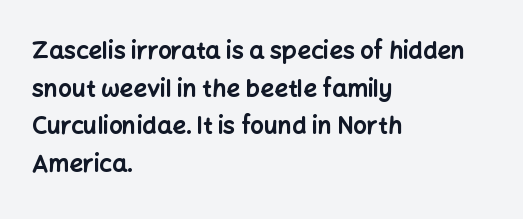
The image shows 24 px bold type, upright; set left-aligned, normal line spacing (1.57x), normal letter spacing, not underlined.
